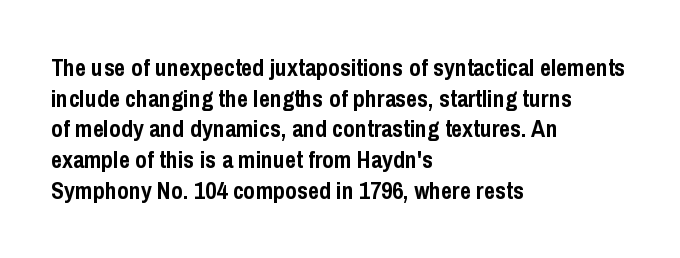
The image shows 24 px bold type, upright; set left-aligned, normal line spacing (1.28x), normal letter spacing, not underlined.
